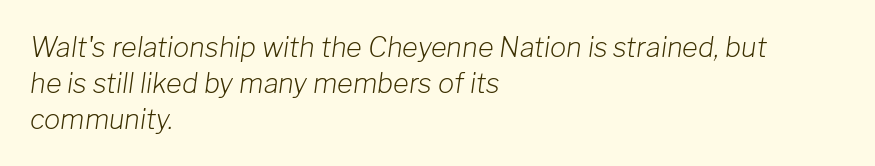
Layout note: lines flush left. Summary of weight: not heavy and not bold. Between one letter and the next there's only the usual sliver of space. Type without underlining.
